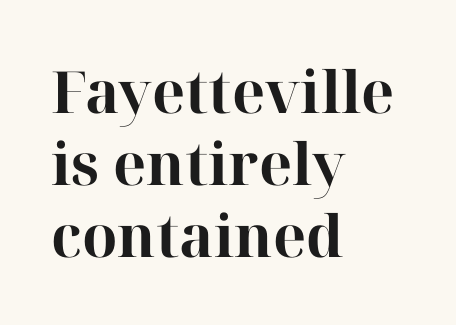
{"serif": "yes", "italic": "no", "bold": "yes", "weight": "bold", "width": "normal", "stroke_contrast": "high", "x_height": "medium", "monospaced": "no", "underline": "no", "align": "left", "line_spacing_ratio": 1.24, "letter_spacing": "normal", "letter_spacing_em": 0.0, "glyph_px": 58}
